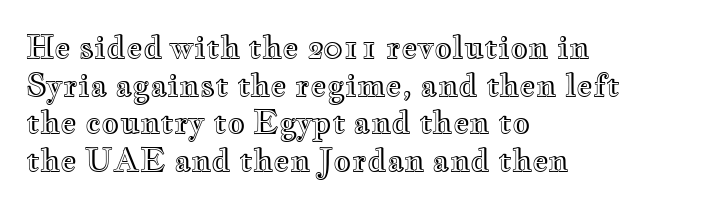
Q: Is the text italic (slanted)? A: No, it is upright.
Q: Is the text underlined? A: No.
Q: How is the paragraph aligned? A: Left-aligned.
Q: Is the spacing between letters normal or unusually wide? A: Normal.
Q: Width (condensed, normal, or wide)? A: Wide.
Q: x-height? A: Small.
Q: Monospaced? A: No.
